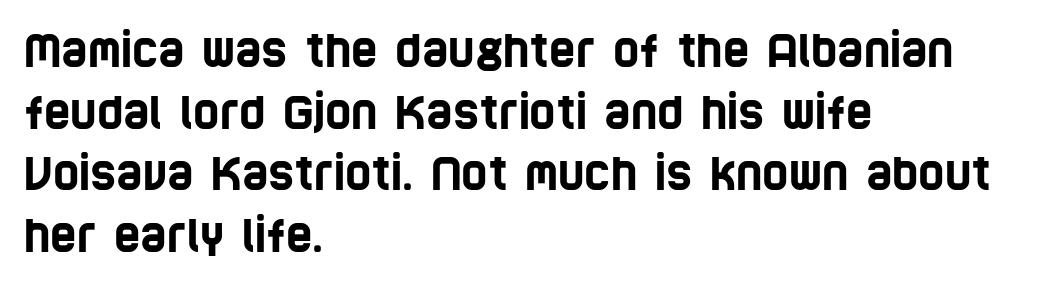
{"serif": "no", "width": "condensed", "stroke_contrast": "low", "x_height": "large", "monospaced": "no", "underline": "no", "align": "left", "line_spacing": "normal", "line_spacing_ratio": 1.37, "letter_spacing": "normal", "letter_spacing_em": 0.0, "glyph_px": 45}
